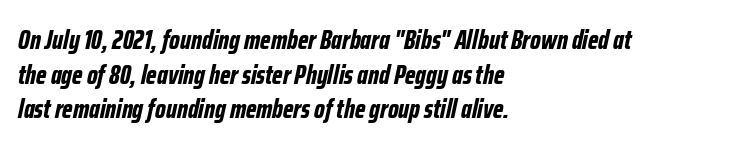
Honestly, there is no underline to notice here at all. Looking at the ascenders, they clearly lean. Every letter is thick-stroked: bold, no question. The tracking reads as untouched default to a designer's eye.
